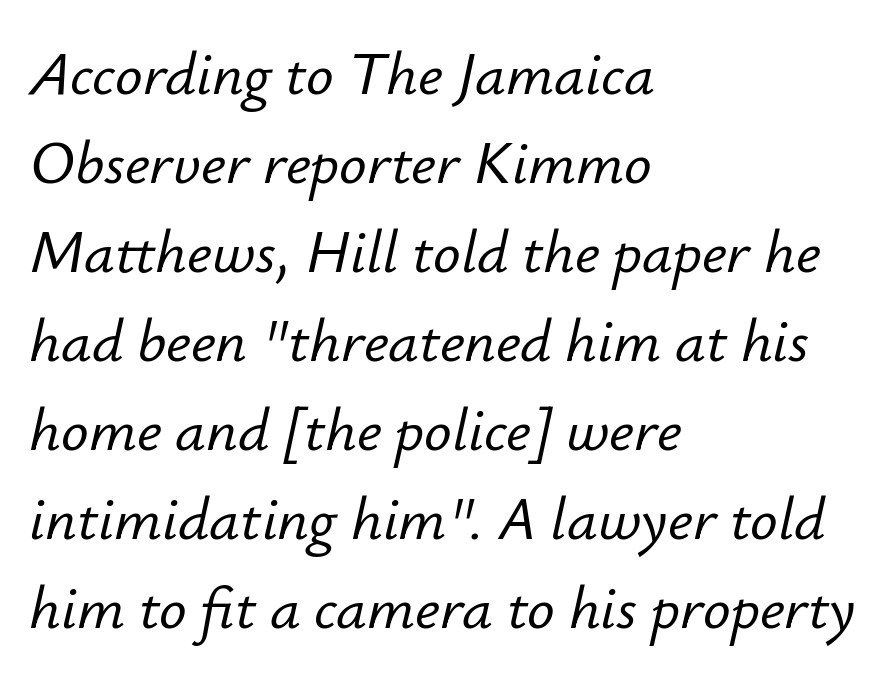
Compared with ordinary roman type, these characters are visibly tilted. Character widths vary here, with narrow letters taking less room than wide ones. Any mark beneath the type? The region is blank. The letters sit at their default tracking, neither squeezed nor spread. Line starts are locked; line ends wander. Quick note: interline space is typical.
